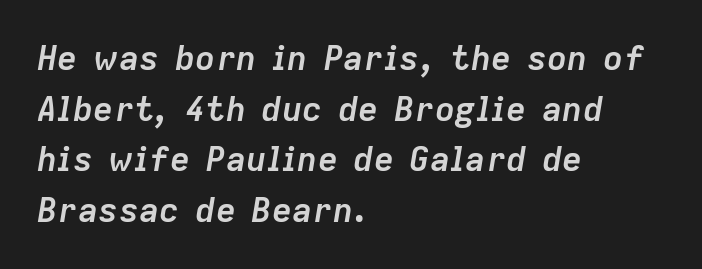
{"italic": "yes", "lean": "right", "slant_degrees": 9, "bold": "yes", "weight": "semibold", "width": "normal", "stroke_contrast": "low", "x_height": "medium", "monospaced": "no", "underline": "no", "align": "left", "line_spacing": "normal", "line_spacing_ratio": 1.49, "letter_spacing": "normal", "letter_spacing_em": 0.0, "glyph_px": 34}
